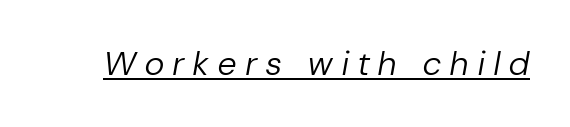
Has an underline been added? It has. On a weight scale, this lands at 450 or below. Between one letter and the next there's a generous, obvious gap. A typesetter would mark this as italic. The passage shown is typed in a proportional face where columns would drift.
